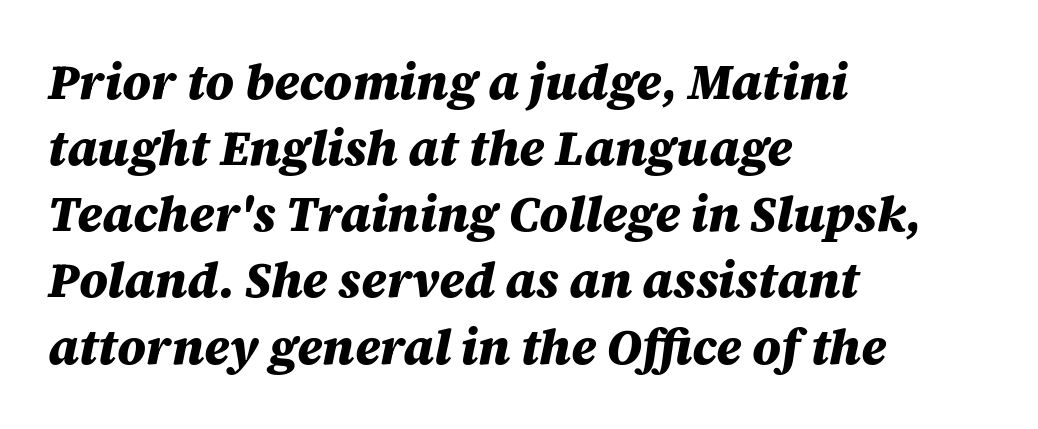
Q: Is the text bold? A: Yes.
Q: Is the text italic (slanted)? A: Yes, it leans right by about 12 degrees.
Q: Is the text underlined? A: No.
Q: How is the paragraph aligned? A: Left-aligned.
Q: Is the spacing between letters normal or unusually wide? A: Normal.
Q: Is the spacing between lines tight, normal or loose? A: Normal.
Q: Width (condensed, normal, or wide)? A: Normal.
Q: Stroke contrast? A: Medium.
Q: x-height? A: Large.
Q: Monospaced? A: No.
